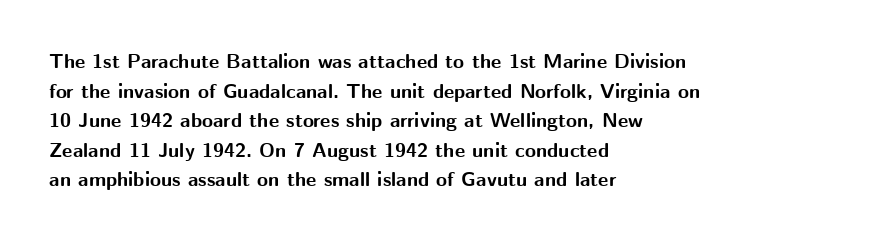
Q: Is the text bold? A: Yes.
Q: Is the text italic (slanted)? A: No, it is upright.
Q: Is the text underlined? A: No.
Q: How is the paragraph aligned? A: Left-aligned.
Q: Is the spacing between letters normal or unusually wide? A: Normal.
Q: Is the spacing between lines tight, normal or loose? A: Normal.
